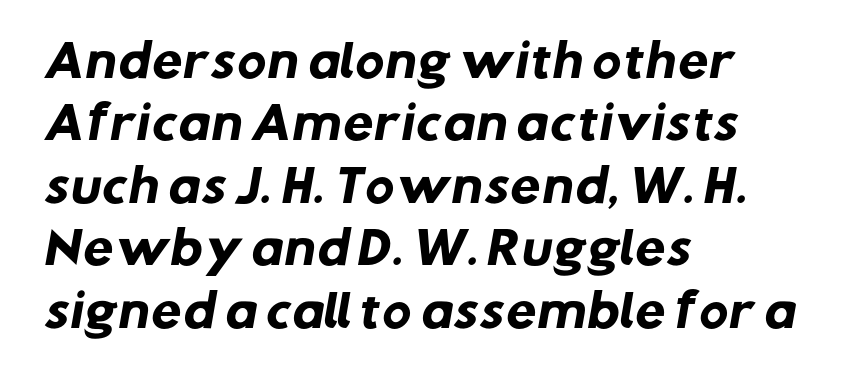
{"serif": "no", "bold": "yes", "weight": "heavy", "width": "normal", "stroke_contrast": "low", "x_height": "medium", "monospaced": "no", "underline": "no", "align": "left", "line_spacing": "normal", "line_spacing_ratio": 1.42, "letter_spacing": "normal", "letter_spacing_em": 0.0, "glyph_px": 44}
